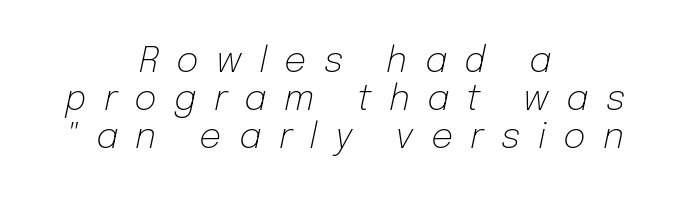
How are the letters spaced? Widely, with obvious added tracking. Cramped leading. The baseline area is clear. Here the designer chose a conventional face with non-uniform glyph widths. Looking at the ascenders, they clearly lean. These lines are centered, leaving both edges ragged.
